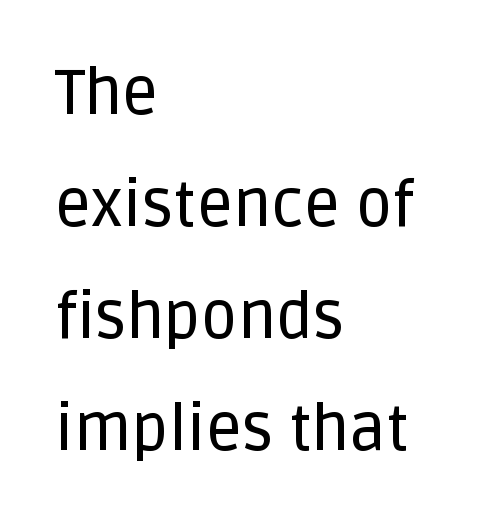
The image shows 63 px sans-serif type, upright; set left-aligned, line spacing 1.78x, normal letter spacing, not underlined; low stroke contrast and a large x-height.
